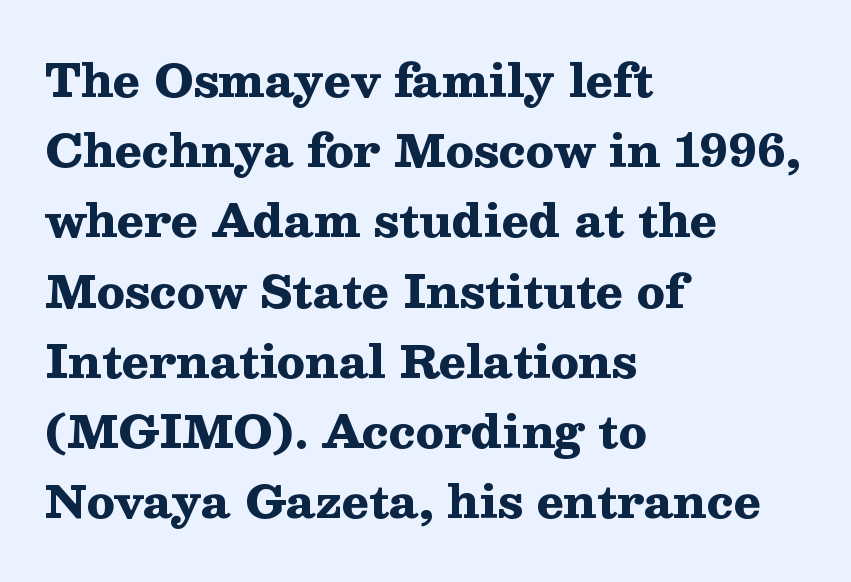
{"serif": "yes", "italic": "no", "bold": "yes", "weight": "heavy", "width": "wide", "stroke_contrast": "medium", "x_height": "medium", "monospaced": "no", "underline": "no", "align": "left", "line_spacing": "normal", "line_spacing_ratio": 1.56, "letter_spacing": "normal", "letter_spacing_em": 0.0, "glyph_px": 45}
